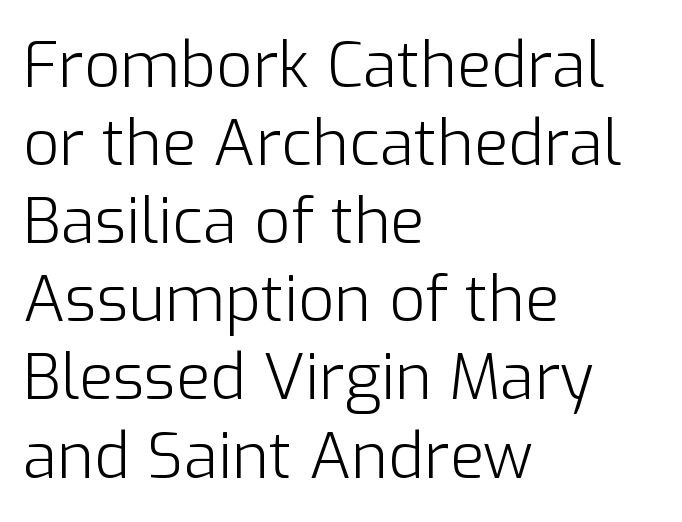
{"serif": "no", "italic": "no", "bold": "no", "weight": "light", "width": "normal", "stroke_contrast": "low", "x_height": "medium", "monospaced": "no", "underline": "no", "align": "left", "line_spacing_ratio": 1.24, "letter_spacing": "normal", "letter_spacing_em": 0.0, "glyph_px": 63}
